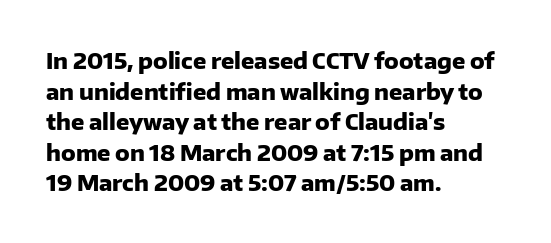
{"italic": "no", "bold": "yes", "underline": "no", "align": "left", "line_spacing": "normal", "line_spacing_ratio": 1.39, "letter_spacing": "normal", "letter_spacing_em": 0.0, "glyph_px": 22}
